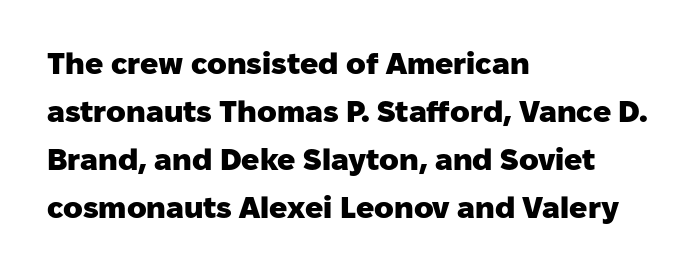
Horizontal bands of white between lines are of average thickness. Reading down the block, your eye returns to a fixed left position each line. Proportional: the letters do not fall into vertical columns. Chunky letters — that's bold for sure.
